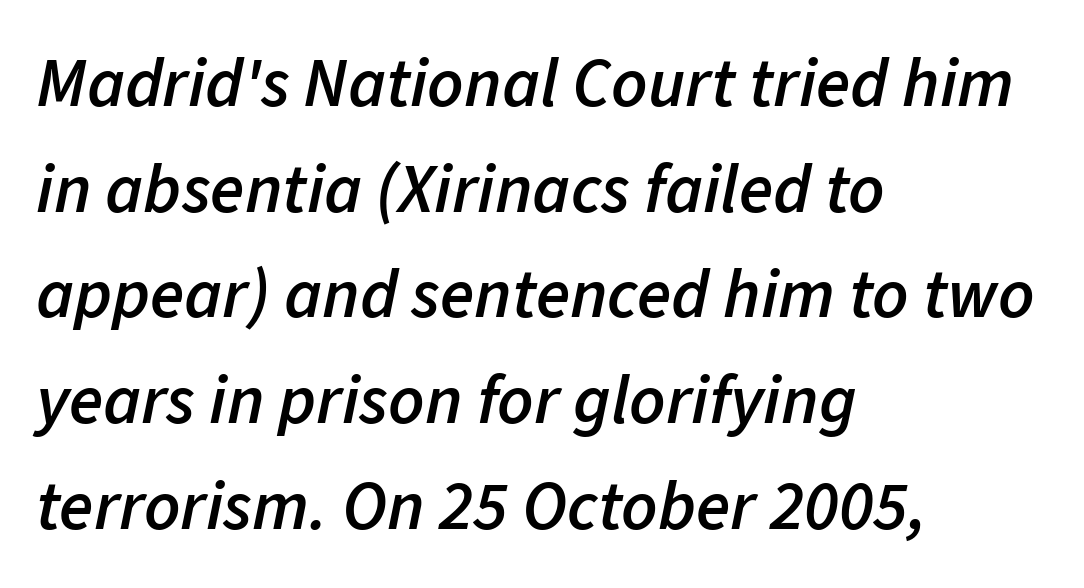
You could not count columns in this text — the font is proportionally spaced. As a designer I'd log this as weight 600, semibold. A normal amount of white space separates one row of letters from the next. Does the lettering tilt? It does — this is italic. Default kerning and tracking; the words read as compact shapes. This rendering features lettering with no underline.
